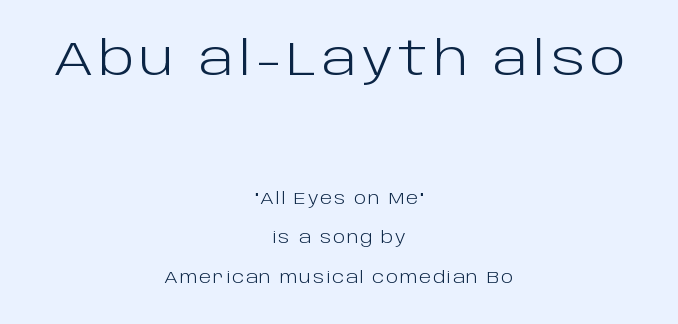
The image shows 47 px light sans-serif type, upright; set centered, loose line spacing (2.47x), not underlined; the first (top) block is 2.94x larger; low stroke contrast and a large x-height.
